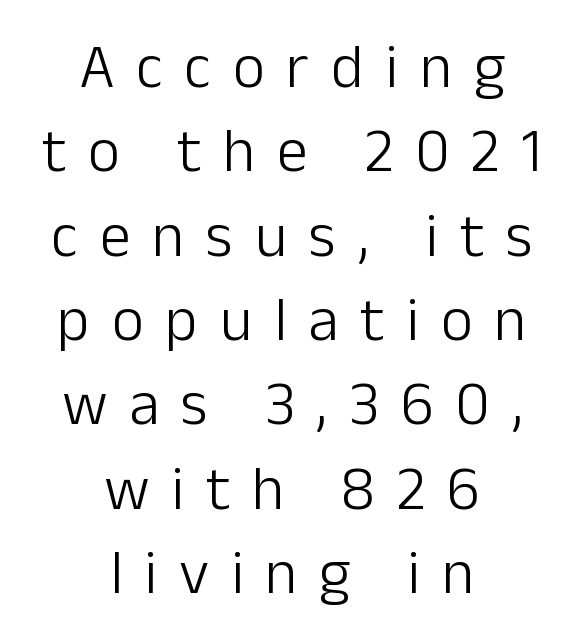
The image shows 62 px light sans-serif type, upright; set centered, normal line spacing (1.36x), unusually wide letter spacing (+0.35 em), not underlined; low stroke contrast and a medium x-height.
